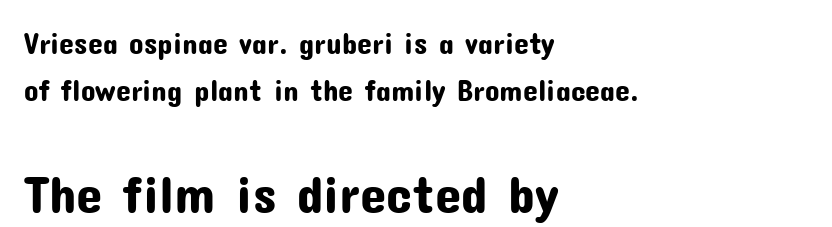
{"serif": "no", "italic": "no", "width": "normal", "stroke_contrast": "low", "x_height": "medium", "monospaced": "no", "underline": "no", "align": "left", "line_spacing": "normal", "line_spacing_ratio": 1.57, "letter_spacing": "normal", "letter_spacing_em": 0.0, "larger_block": "second", "size_ratio": 1.77, "glyph_px": 53}
